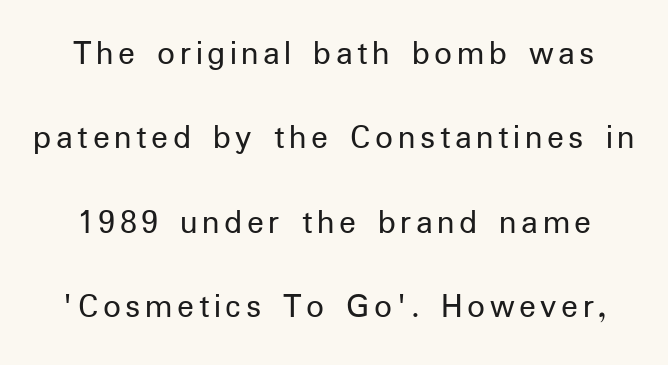
These lines are rendered in a variable-pitch font. The characters display no serif detailing; their extremities are plain. Descender tails drop into unmarked territory. Whoever set this chose breathing room over compactness in the vertical rhythm. Stroke mass is kept to a normal reading level or below. The font's upright variant was chosen for this text.
